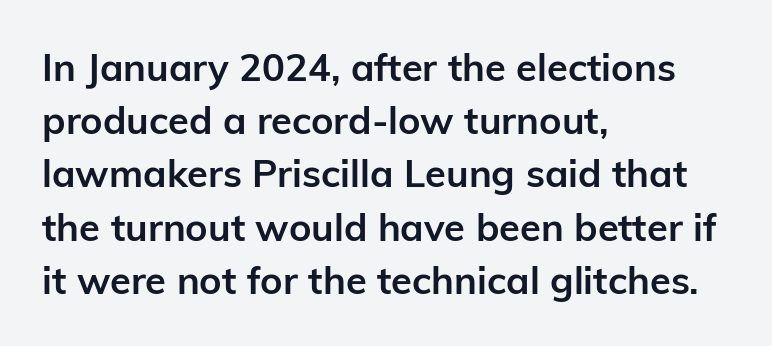
{"serif": "no", "italic": "no", "bold": "yes", "weight": "semibold", "width": "normal", "stroke_contrast": "low", "x_height": "medium", "monospaced": "no", "underline": "no", "align": "left", "line_spacing": "normal", "line_spacing_ratio": 1.4, "letter_spacing": "normal", "letter_spacing_em": 0.0, "glyph_px": 38}
